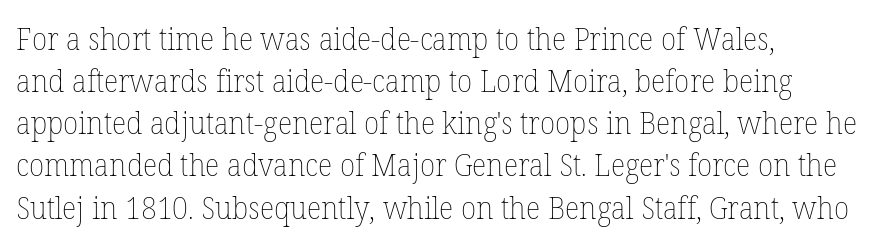
Q: Is the text bold? A: No.
Q: Is the text italic (slanted)? A: No, it is upright.
Q: Is the text underlined? A: No.
Q: How is the paragraph aligned? A: Left-aligned.
Q: Is the spacing between letters normal or unusually wide? A: Normal.
Q: Is the spacing between lines tight, normal or loose? A: Normal.
Q: Width (condensed, normal, or wide)? A: Normal.
Q: Stroke contrast? A: Low.
Q: x-height? A: Medium.
Q: Monospaced? A: No.
